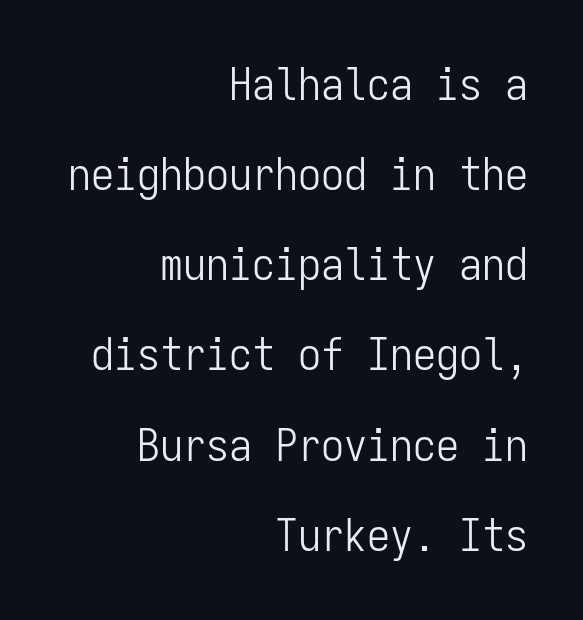
Stems here are at most as thick as an everyday book face. If you drew a line through each stem, it would be perfectly vertical. This sample uses plain, unmodified letter spacing. The passage shown is not underscored anywhere. Serifs: no, the terminals of the letterforms are clean.
